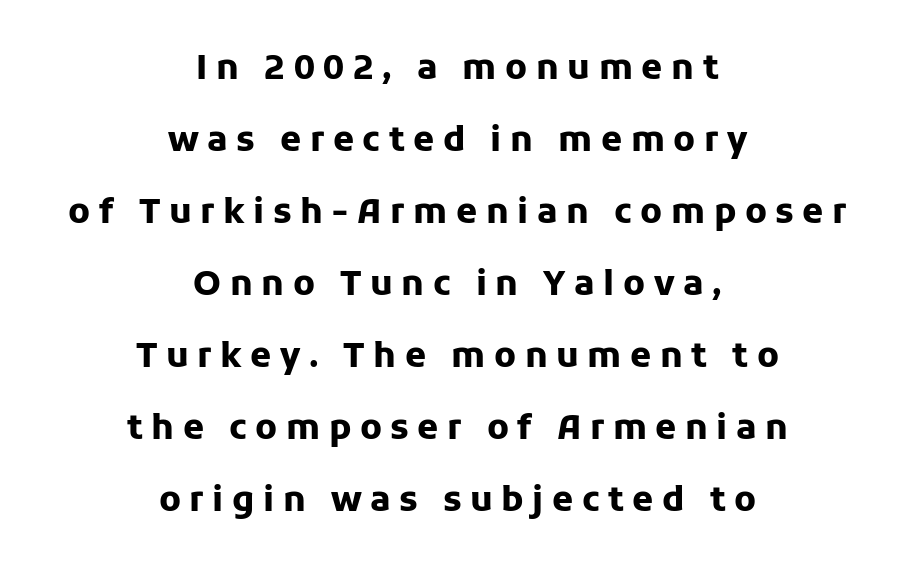
Q: Is the text bold? A: Yes.
Q: Is the text italic (slanted)? A: No, it is upright.
Q: Is the typeface a serif or a sans-serif typeface? A: Sans-serif.
Q: Is the text underlined? A: No.
Q: How is the paragraph aligned? A: Centered.
Q: Is the spacing between letters normal or unusually wide? A: Unusually wide.
Q: Is the spacing between lines tight, normal or loose? A: Loose.
Q: Width (condensed, normal, or wide)? A: Normal.
Q: Stroke contrast? A: Low.
Q: x-height? A: Medium.
Q: Monospaced? A: No.
